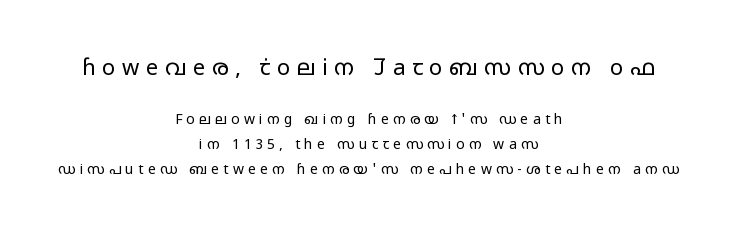
This is the regular roman posture of the typeface. Decoration check: the copy has no underline. Weight: in the light-to-regular range. Caption: expanded tracking, letters set apart.
